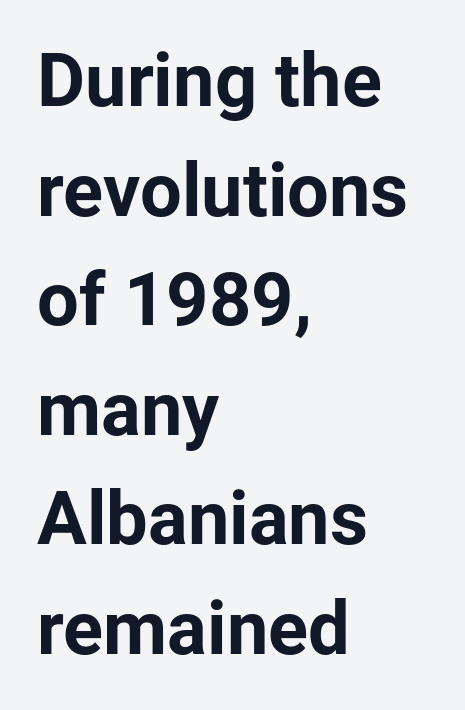
The image shows 74 px bold sans-serif type, upright; set left-aligned, normal line spacing (1.48x), normal letter spacing, not underlined; low stroke contrast and a medium x-height.
